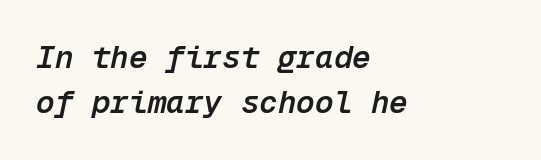
Rendered with sloped, italic letterforms. This sample uses plain, unmodified letter spacing. The rows are spaced the way most documents space them. Compared with a centered layout, this one pins lines to the left instead.
